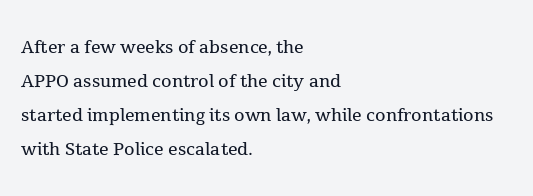
{"italic": "no", "bold": "no", "underline": "no", "align": "left", "line_spacing": "normal", "line_spacing_ratio": 1.41, "letter_spacing": "normal", "letter_spacing_em": 0.0, "glyph_px": 24}
